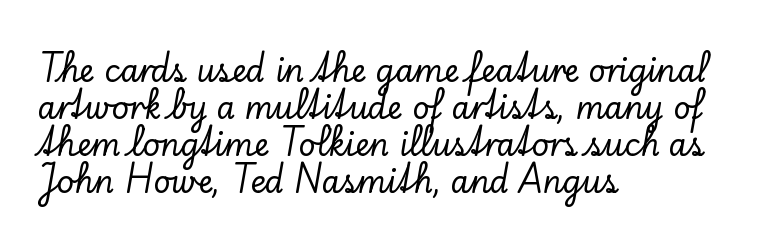
The image shows 30 px serif type; set left-aligned, line spacing 1.23x, normal letter spacing, not underlined; low stroke contrast and a small x-height.
